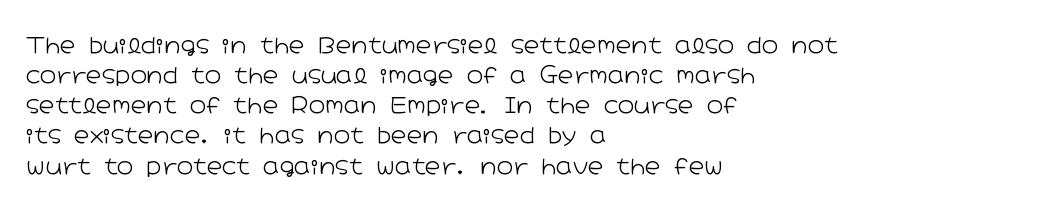
Q: Is the text bold? A: No.
Q: Is the text italic (slanted)? A: No, it is upright.
Q: Is the text underlined? A: No.
Q: How is the paragraph aligned? A: Left-aligned.
Q: Is the spacing between letters normal or unusually wide? A: Normal.
Q: Is the spacing between lines tight, normal or loose? A: Normal.
